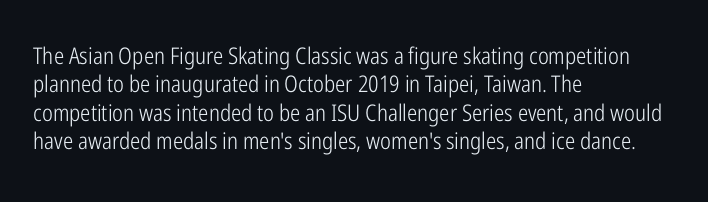
Q: Is the text bold? A: No.
Q: Is the text italic (slanted)? A: No, it is upright.
Q: Is the text underlined? A: No.
Q: How is the paragraph aligned? A: Left-aligned.
Q: Is the spacing between letters normal or unusually wide? A: Normal.
